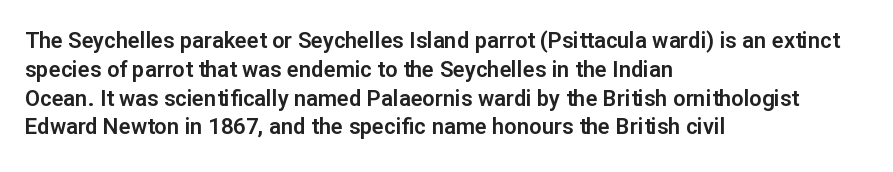
The image shows 22 px text type, upright; set left-aligned, normal line spacing (1.31x), normal letter spacing, not underlined.
